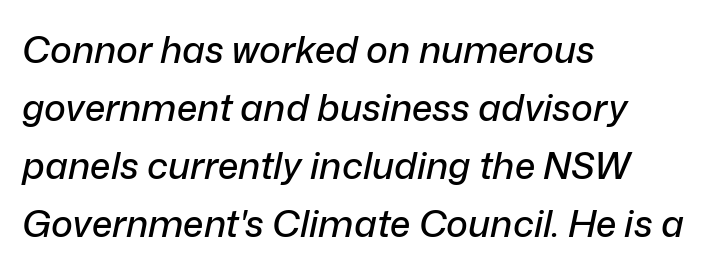
The image shows 37 px text type, italic (leaning right); set left-aligned, normal line spacing (1.57x), normal letter spacing, not underlined; low stroke contrast and a medium x-height.
